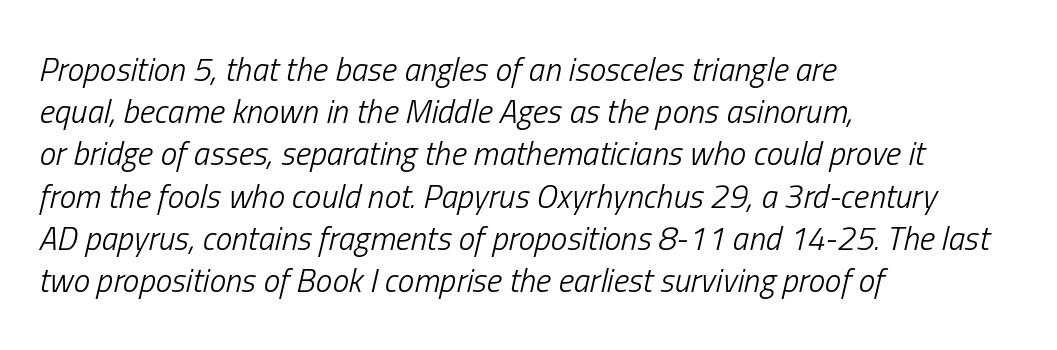
{"italic": "yes", "lean": "right", "slant_degrees": 13, "bold": "no", "weight": "light", "width": "condensed", "stroke_contrast": "low", "x_height": "medium", "monospaced": "no", "underline": "no", "align": "left", "line_spacing": "normal", "line_spacing_ratio": 1.28, "letter_spacing": "normal", "letter_spacing_em": 0.0, "glyph_px": 33}
